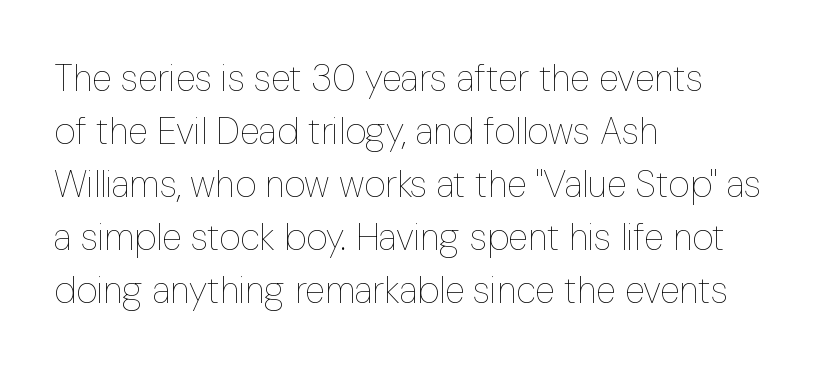
The image shows 37 px thin, condensed type, upright; set left-aligned, normal line spacing (1.43x), normal letter spacing, not underlined; low stroke contrast and a medium x-height.
